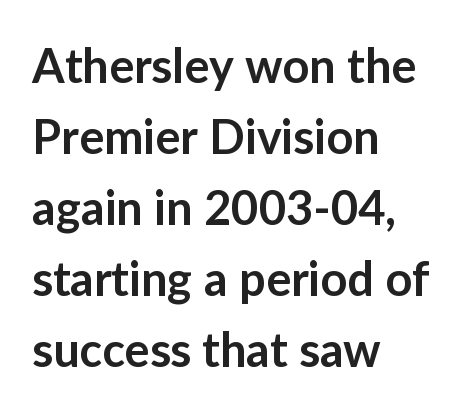
The image shows 47 px semibold sans-serif type, upright; set left-aligned, normal line spacing (1.51x), normal letter spacing, not underlined; low stroke contrast and a medium x-height.
